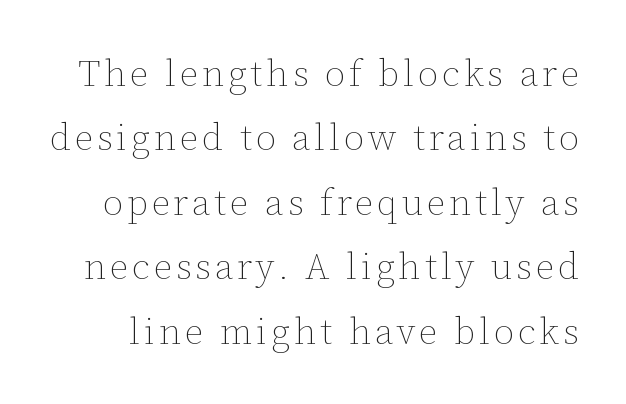
{"italic": "no", "bold": "no", "weight": "thin", "width": "normal", "stroke_contrast": "low", "x_height": "medium", "monospaced": "no", "underline": "no", "line_spacing_ratio": 1.74, "glyph_px": 37}
